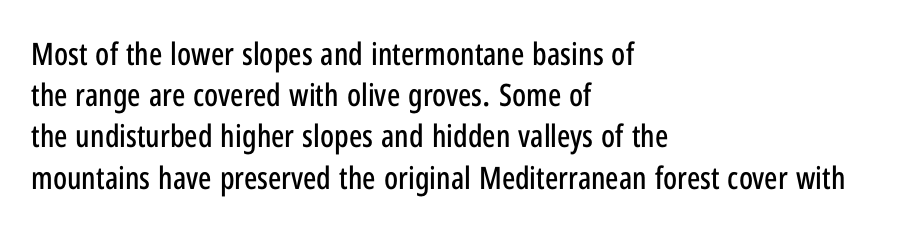
The image shows 31 px condensed sans-serif type, upright; set left-aligned, normal line spacing (1.33x), normal letter spacing, not underlined; low stroke contrast and a medium x-height.
